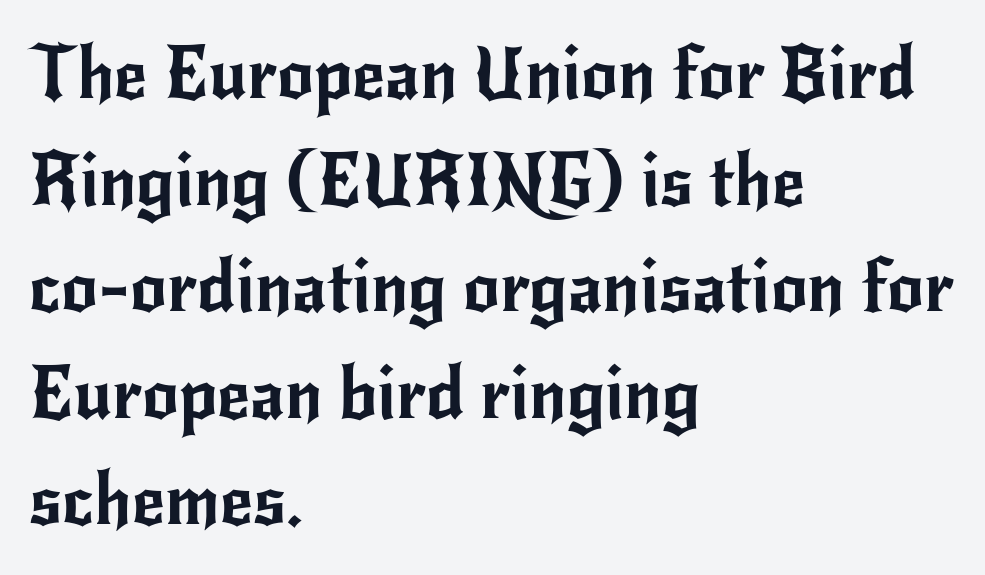
The image shows 72 px sans-serif type, upright; set left-aligned, normal line spacing (1.48x), normal letter spacing, not underlined; low stroke contrast and a small x-height.
